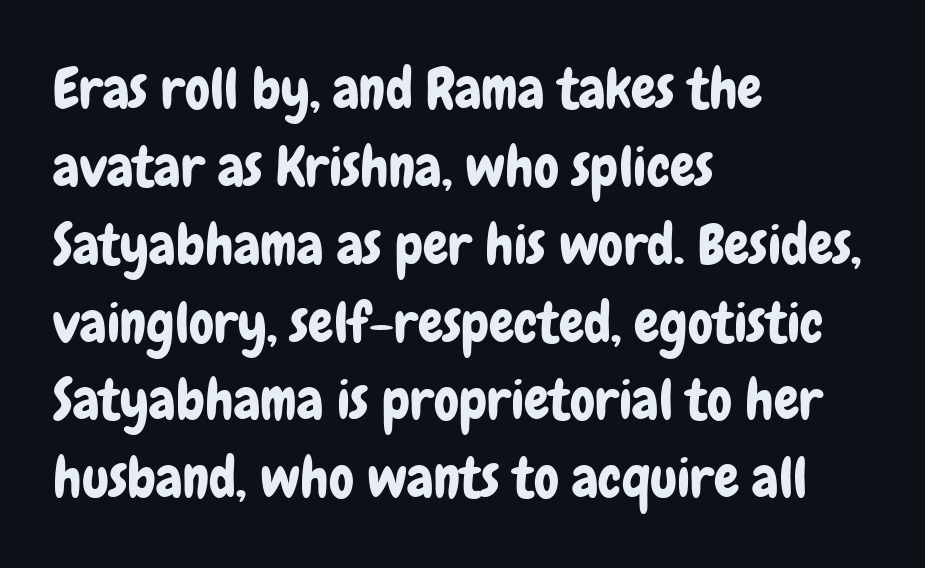
{"serif": "no", "italic": "no", "width": "condensed", "stroke_contrast": "low", "x_height": "medium", "monospaced": "no", "underline": "no", "align": "left", "line_spacing": "normal", "line_spacing_ratio": 1.39, "letter_spacing": "normal", "letter_spacing_em": 0.0, "glyph_px": 56}
